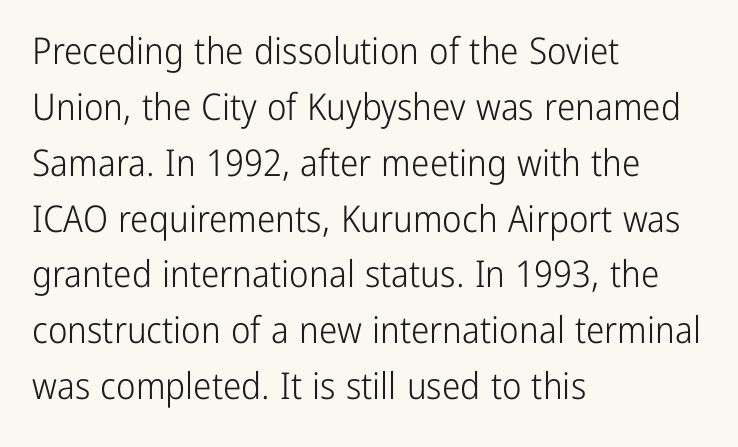
The image shows 37 px light, condensed sans-serif type, upright; set left-aligned, normal line spacing (1.51x), normal letter spacing, not underlined; low stroke contrast and a medium x-height.
